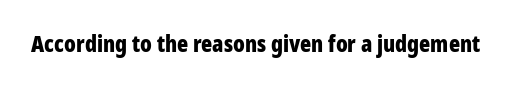
Notice how thick the strokes are: this is what a full bold looks like. In terms of letterspacing, this is plain default setting. The specimen omits any rule beneath the text block's lines. The lettering stays uniformly vertical, giving the passage a roman look.
